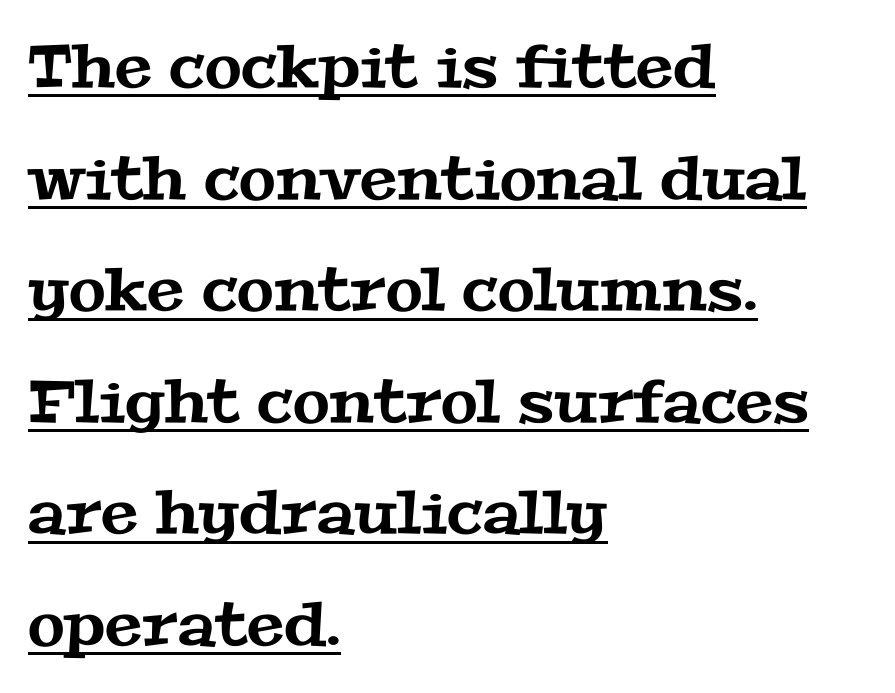
The image shows 60 px wide serif type; set left-aligned, line spacing 1.86x, normal letter spacing, underlined; medium stroke contrast and a medium x-height.
